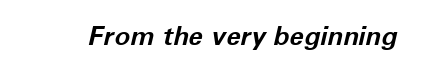
Notice how thick the strokes are: this is what a full bold looks like. Default kerning and tracking; the words read as compact shapes. The words here are not underlined. Slanted lettering throughout.
